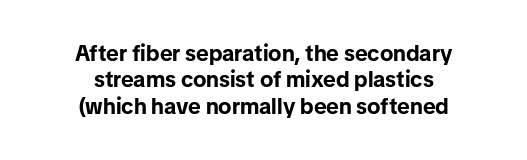
The image shows 22 px bold type, upright; set centered, line spacing 1.2x, normal letter spacing, not underlined.
